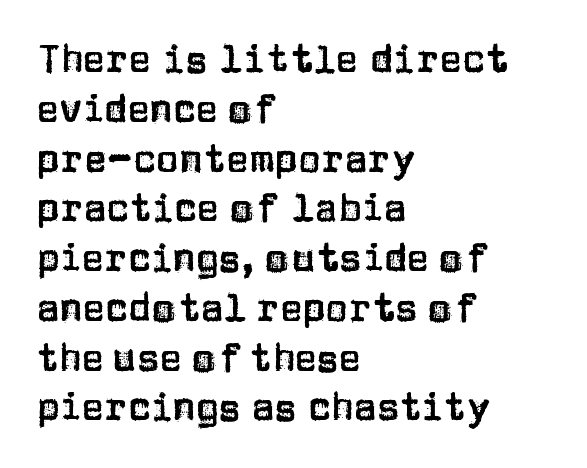
The rendering shows plain stroke endings on the letterforms — a sans-serif design. Tracking here is standard; glyphs follow each other at the usual distance. Unmarked baselines from the first word to the last. Italic? Not at all — the glyphs are vertical. Horizontal alignment here is leftward, the default for most running prose. Interline gaps are of average width in this sample.
